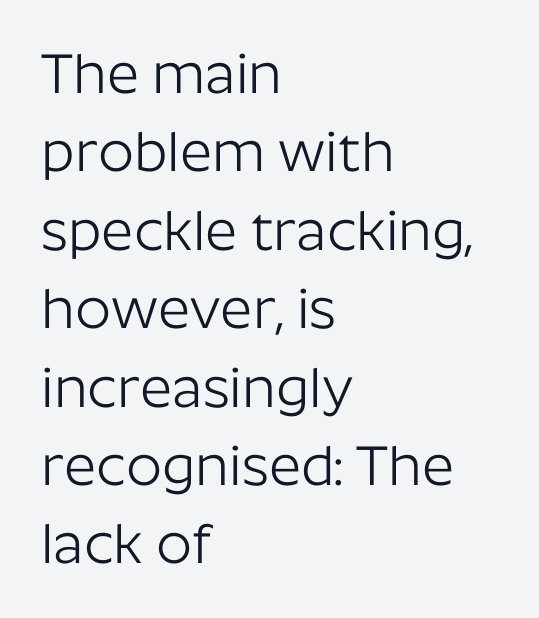
Q: Is the text bold? A: No.
Q: Is the text italic (slanted)? A: No, it is upright.
Q: Is the typeface a serif or a sans-serif typeface? A: Sans-serif.
Q: Is the text underlined? A: No.
Q: How is the paragraph aligned? A: Left-aligned.
Q: Is the spacing between letters normal or unusually wide? A: Normal.
Q: Is the spacing between lines tight, normal or loose? A: Normal.
Q: Width (condensed, normal, or wide)? A: Normal.
Q: Stroke contrast? A: Low.
Q: x-height? A: Medium.
Q: Monospaced? A: No.
